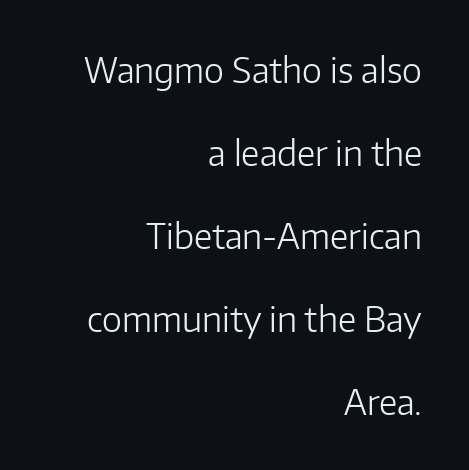
The image shows 34 px light sans-serif type, upright; set right-aligned, loose line spacing (2.44x), normal letter spacing, not underlined; low stroke contrast and a medium x-height.
